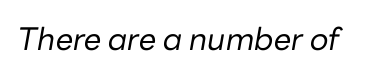
Q: Is the text bold? A: No.
Q: Is the text italic (slanted)? A: Yes, it leans right by about 10 degrees.
Q: Is the text underlined? A: No.
Q: Is the spacing between letters normal or unusually wide? A: Normal.
Q: Width (condensed, normal, or wide)? A: Normal.
Q: Stroke contrast? A: Low.
Q: x-height? A: Medium.
Q: Monospaced? A: No.
